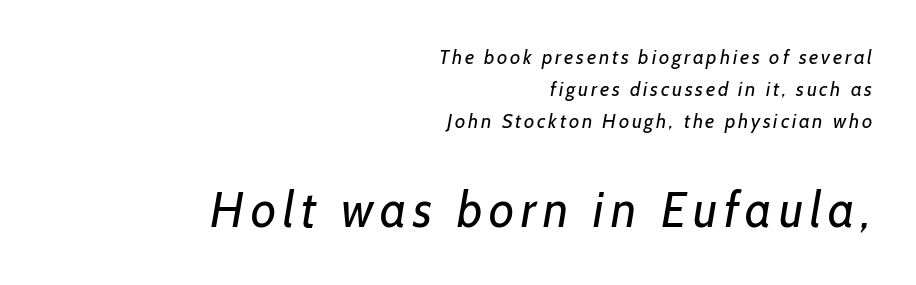
Q: Is the text bold? A: No.
Q: Is the typeface a serif or a sans-serif typeface? A: Sans-serif.
Q: Is the text underlined? A: No.
Q: How is the paragraph aligned? A: Right-aligned.
Q: Is the spacing between lines tight, normal or loose? A: Normal.
Q: Which block of text is set in a larger size, the first (top) or the second (bottom)? A: The second (bottom) one.
Q: Width (condensed, normal, or wide)? A: Normal.
Q: Stroke contrast? A: Low.
Q: x-height? A: Medium.
Q: Monospaced? A: No.
